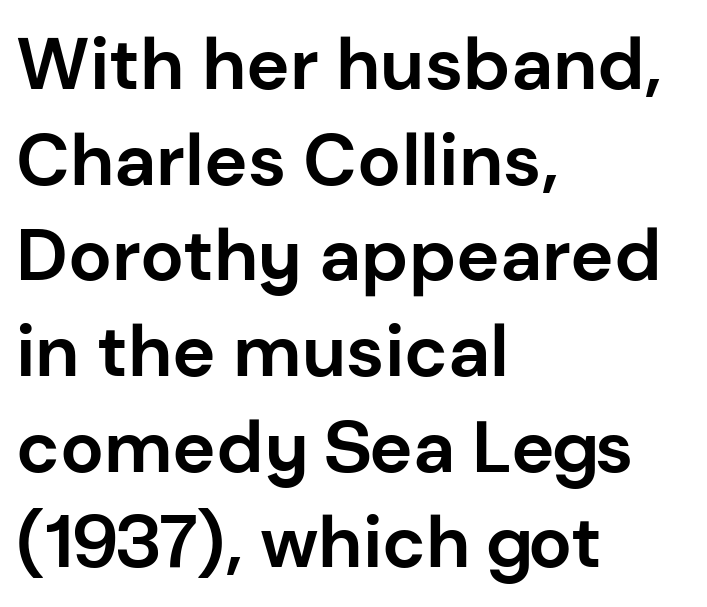
The image shows 73 px bold sans-serif type, upright; set left-aligned, normal line spacing (1.31x), normal letter spacing, not underlined; low stroke contrast and a medium x-height.
